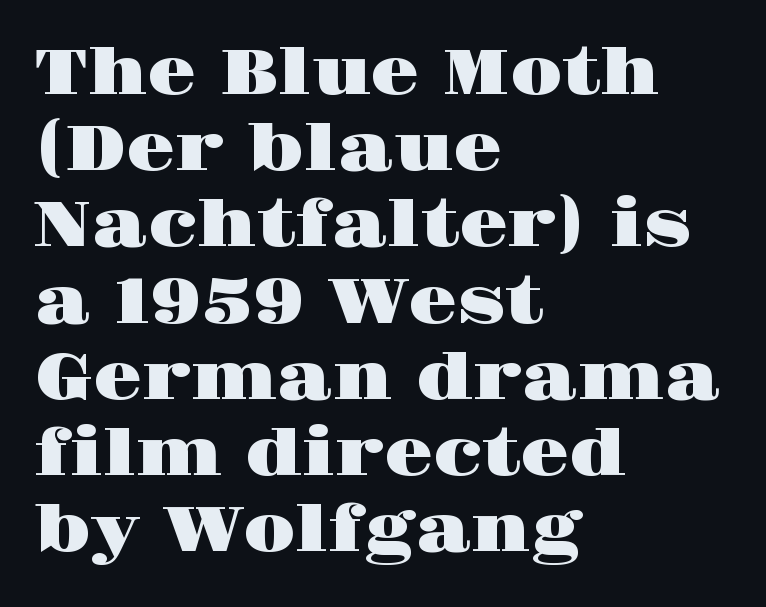
{"serif": "yes", "italic": "no", "width": "wide", "stroke_contrast": "high", "x_height": "large", "monospaced": "no", "underline": "no", "align": "left", "line_spacing_ratio": 1.21, "letter_spacing": "normal", "letter_spacing_em": 0.0, "glyph_px": 63}
